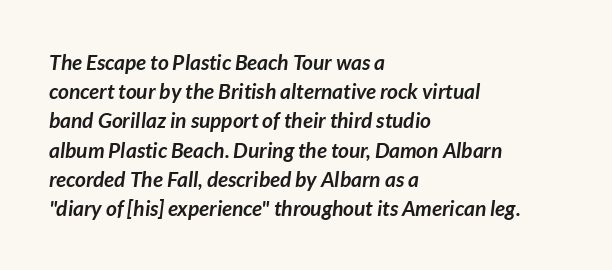
The face used here has the dense, thick strokes of a bold. When letters slant like this, we call the style italic. Does the leading feel generous? No, just average. Default kerning and tracking; the words read as compact shapes. Bare-footed words on every line.
